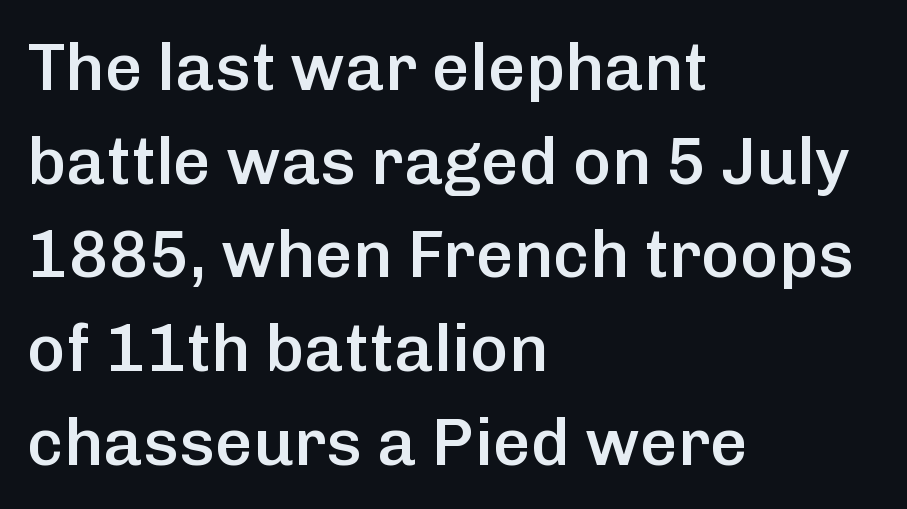
Q: Is the text bold? A: Semi-bold.
Q: Is the text italic (slanted)? A: No, it is upright.
Q: Is the typeface a serif or a sans-serif typeface? A: Sans-serif.
Q: Is the text underlined? A: No.
Q: How is the paragraph aligned? A: Left-aligned.
Q: Is the spacing between letters normal or unusually wide? A: Normal.
Q: Is the spacing between lines tight, normal or loose? A: Normal.
Q: Width (condensed, normal, or wide)? A: Normal.
Q: Stroke contrast? A: Low.
Q: x-height? A: Medium.
Q: Monospaced? A: No.
